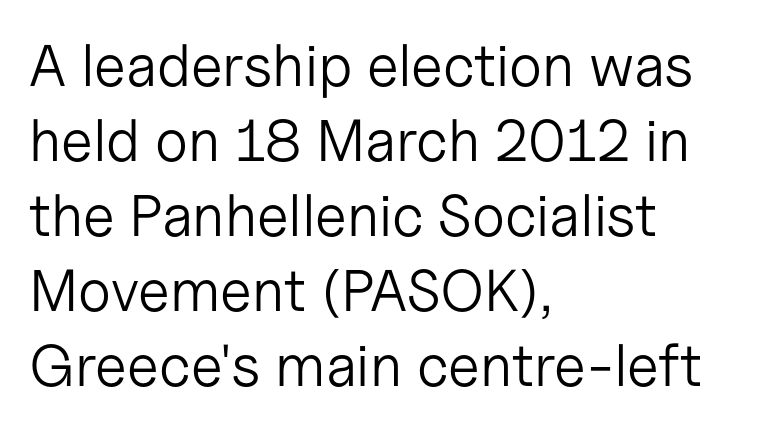
Typeset ragged right — the left edge is the straight one. The rendering uses natural spacing where letterforms have individual widths. Quick note: underline off. This block has exactly the height ordinary leading produces.
